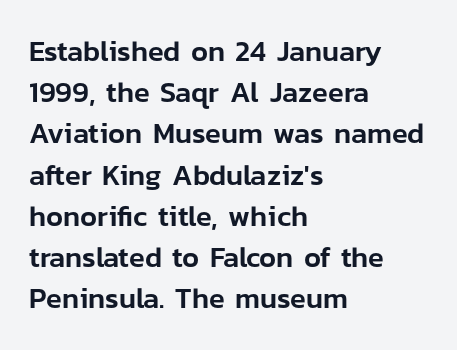
The image shows 29 px sans-serif type, upright; set left-aligned, normal line spacing (1.42x), normal letter spacing, not underlined; low stroke contrast and a medium x-height.
